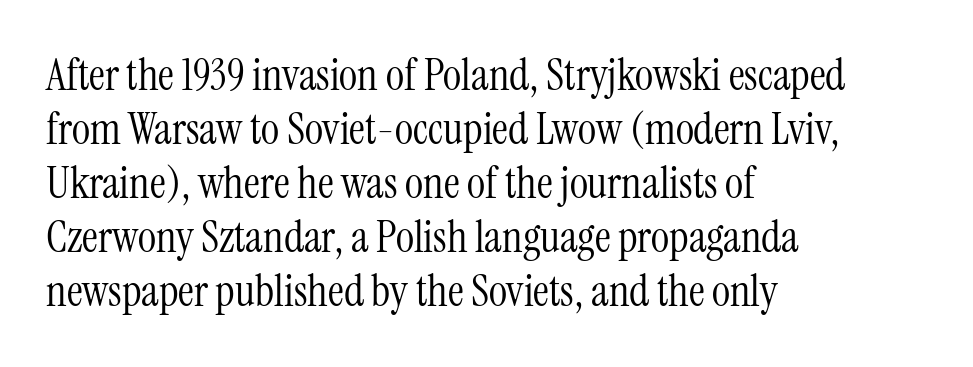
The image shows 44 px light, condensed serif type, upright; set left-aligned, line spacing 1.23x, normal letter spacing, not underlined; medium stroke contrast and a medium x-height.
